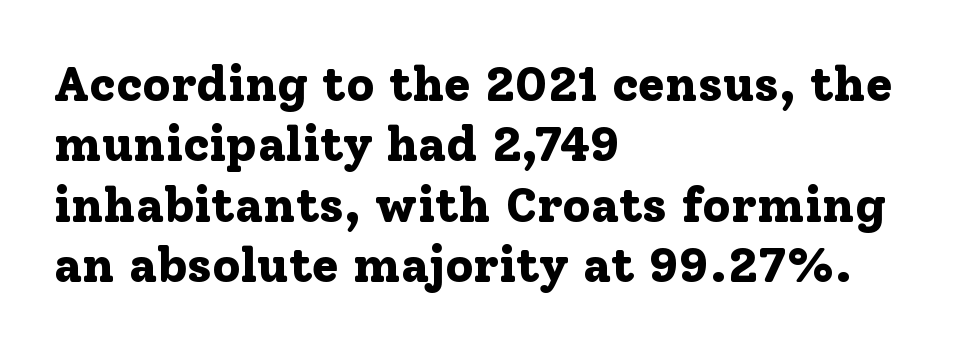
Q: Is the text bold? A: Yes.
Q: Is the text italic (slanted)? A: No, it is upright.
Q: Is the typeface a serif or a sans-serif typeface? A: Serif.
Q: Is the text underlined? A: No.
Q: How is the paragraph aligned? A: Left-aligned.
Q: Is the spacing between letters normal or unusually wide? A: Normal.
Q: Width (condensed, normal, or wide)? A: Normal.
Q: Stroke contrast? A: Low.
Q: x-height? A: Medium.
Q: Monospaced? A: No.
